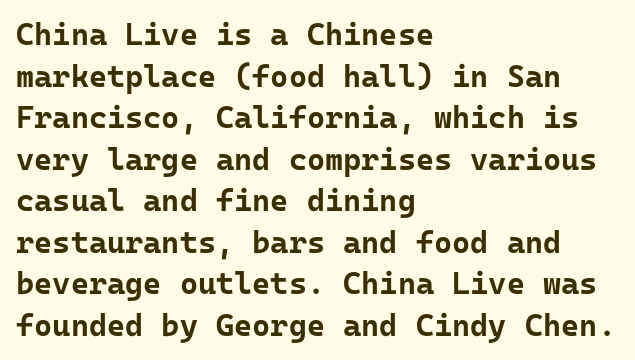
Posture: vertical. In terms of letterform style, serifs are entirely absent. All the whitespace from short lines collects on the right. Is there much room between lines? A standard amount, neither cramped nor airy.
